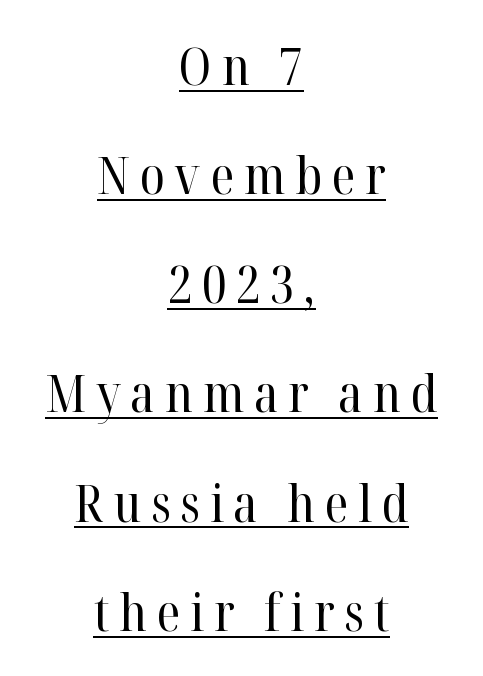
The image shows 51 px regular-weight serif type, upright; set centered, loose line spacing (2.14x), underlined; high stroke contrast and a medium x-height.
